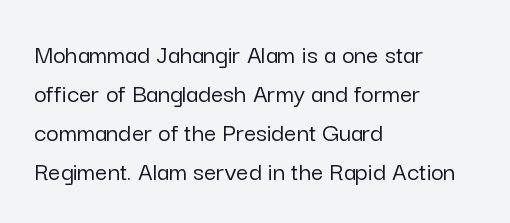
Evenly set lines give the paragraph a standard silhouette. What stands out about the letter spacing? Nothing — it is the standard amount. Glance below the letters and you will spot only blank space. The compositor pushed each line to the left boundary. The axis of the letterforms is exactly vertical.
